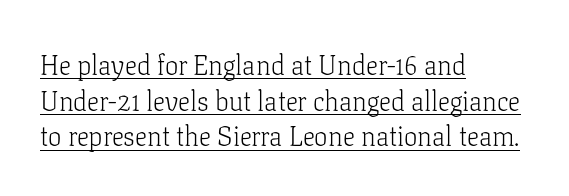
The image shows 27 px text type, upright; set left-aligned, normal line spacing (1.32x), normal letter spacing, underlined.
